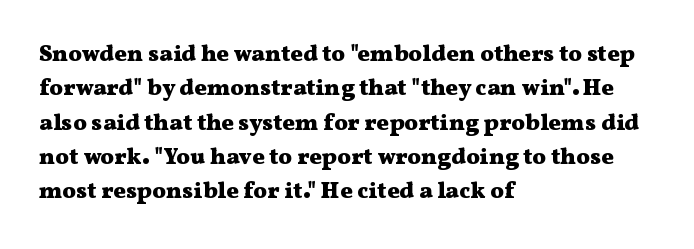
{"italic": "no", "bold": "yes", "underline": "no", "align": "left", "line_spacing": "normal", "line_spacing_ratio": 1.49, "letter_spacing": "normal", "letter_spacing_em": 0.0, "glyph_px": 23}
